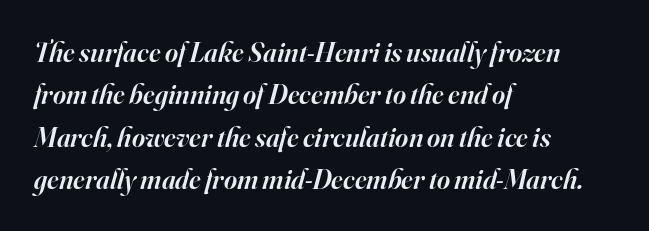
{"serif": "yes", "italic": "yes", "lean": "right", "slant_degrees": 16, "bold": "semi", "weight": "semibold", "width": "normal", "stroke_contrast": "high", "x_height": "small", "monospaced": "no", "underline": "no", "align": "left", "line_spacing": "normal", "line_spacing_ratio": 1.51, "letter_spacing": "normal", "letter_spacing_em": 0.0, "glyph_px": 28}
